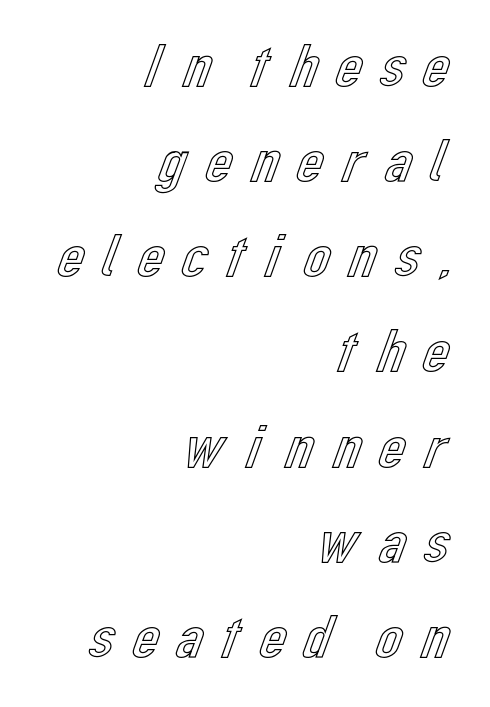
The image shows 61 px text type; set right-aligned, normal line spacing (1.56x), not underlined; a medium x-height.
